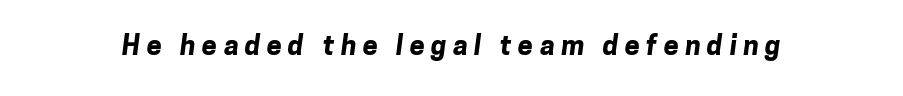
The string is rendered with underlining switched off. What weight is shown? A full bold with thick strokes. You could only call the tracking loose — the letters float apart.
